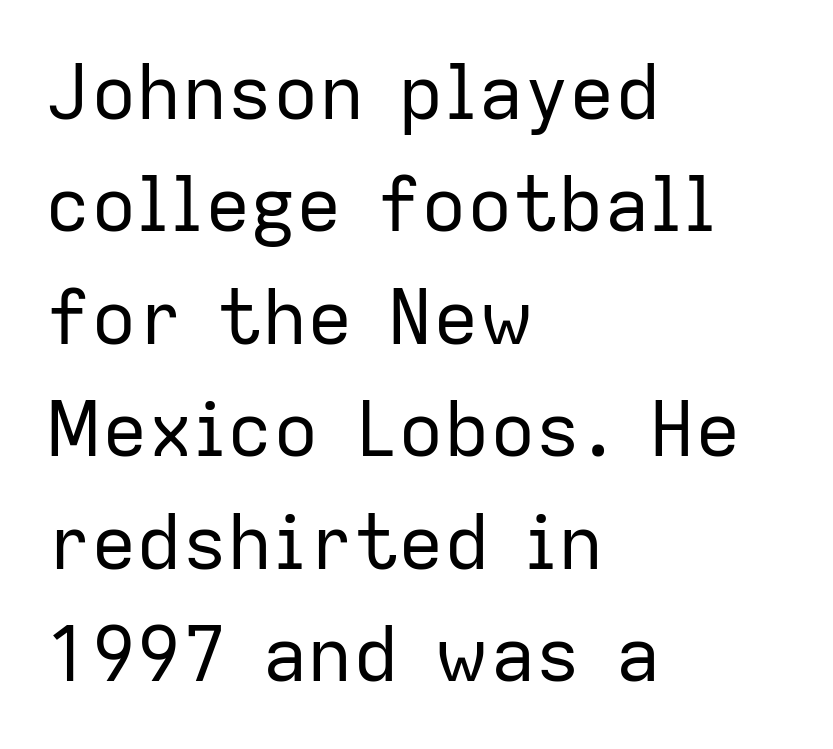
The image shows 76 px regular-weight sans-serif type, upright; set left-aligned, normal line spacing (1.48x), normal letter spacing, not underlined; low stroke contrast and a medium x-height.
